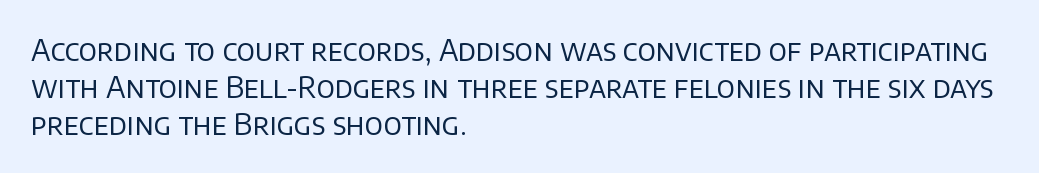
{"serif": "no", "italic": "no", "bold": "no", "weight": "regular", "width": "normal", "stroke_contrast": "low", "x_height": "large", "monospaced": "no", "underline": "no", "align": "left", "line_spacing": "normal", "line_spacing_ratio": 1.27, "letter_spacing": "normal", "letter_spacing_em": 0.0, "glyph_px": 29}
